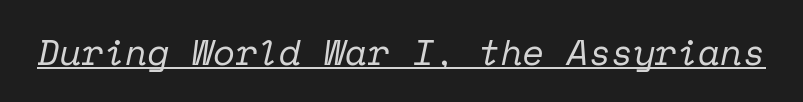
{"serif": "yes", "italic": "yes", "lean": "right", "slant_degrees": 12, "bold": "no", "weight": "regular", "width": "normal", "stroke_contrast": "low", "x_height": "medium", "monospaced": "yes", "underline": "yes", "letter_spacing": "normal", "letter_spacing_em": 0.0, "glyph_px": 36}
